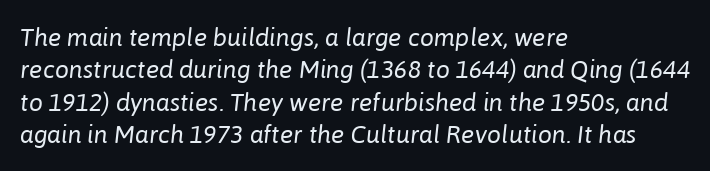
{"italic": "yes", "lean": "right", "slant_degrees": 6, "bold": "no", "underline": "no", "align": "left", "line_spacing": "normal", "line_spacing_ratio": 1.3, "letter_spacing": "normal", "letter_spacing_em": 0.0, "glyph_px": 25}
